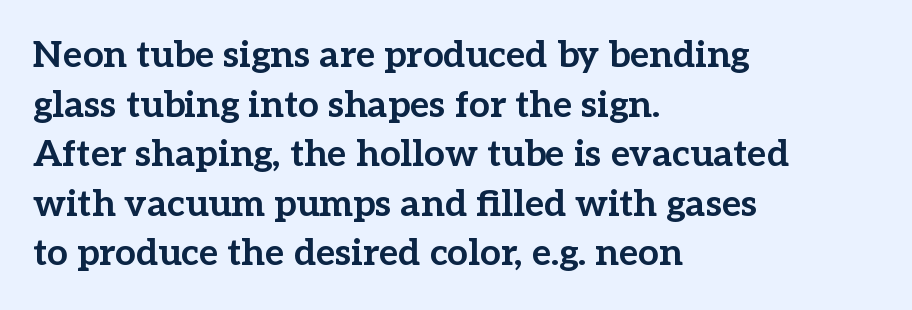
The image shows 37 px bold serif type, upright; set left-aligned, normal line spacing (1.34x), normal letter spacing, not underlined; low stroke contrast and a medium x-height.
